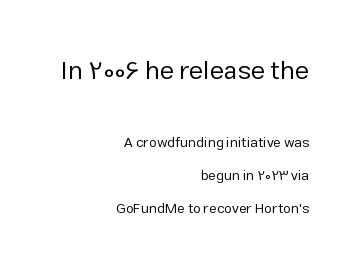
{"italic": "no", "bold": "no", "underline": "no", "align": "right", "line_spacing": "loose", "line_spacing_ratio": 2.36, "letter_spacing": "normal", "letter_spacing_em": 0.0, "larger_block": "first", "size_ratio": 1.86, "glyph_px": 26}
